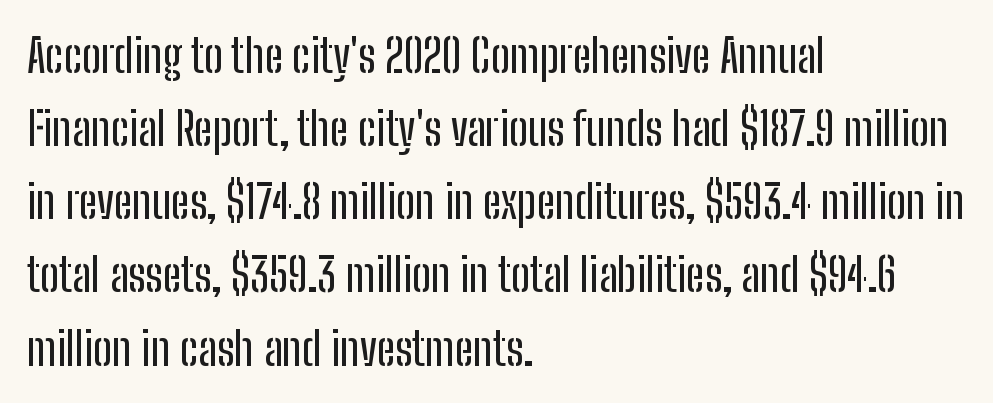
{"serif": "no", "italic": "no", "width": "condensed", "stroke_contrast": "low", "x_height": "medium", "monospaced": "no", "underline": "no", "align": "left", "line_spacing": "normal", "line_spacing_ratio": 1.59, "letter_spacing": "normal", "letter_spacing_em": 0.0, "glyph_px": 46}
